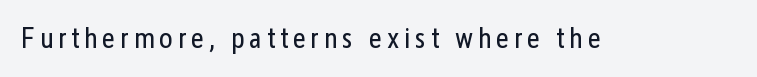
Q: Is the text bold? A: No.
Q: Is the text italic (slanted)? A: No, it is upright.
Q: Is the typeface a serif or a sans-serif typeface? A: Sans-serif.
Q: Is the text underlined? A: No.
Q: Width (condensed, normal, or wide)? A: Condensed.
Q: Stroke contrast? A: Low.
Q: x-height? A: Medium.
Q: Monospaced? A: No.
